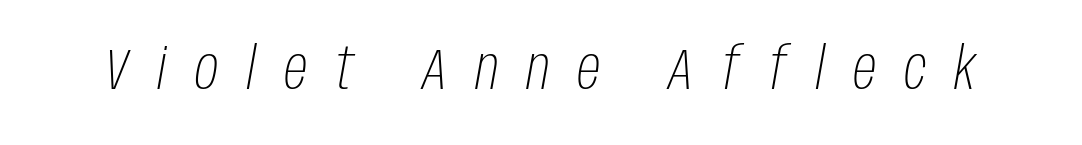
{"italic": "yes", "lean": "right", "slant_degrees": 10, "bold": "no", "weight": "light", "width": "condensed", "stroke_contrast": "low", "x_height": "large", "monospaced": "no", "underline": "no", "letter_spacing": "wide", "letter_spacing_em": 0.49, "glyph_px": 58}
